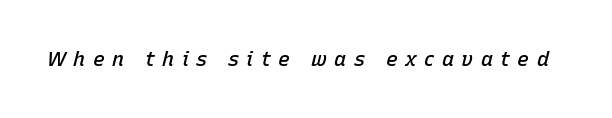
{"italic": "yes", "lean": "right", "slant_degrees": 15, "bold": "semi", "underline": "no", "letter_spacing": "wide", "letter_spacing_em": 0.37, "glyph_px": 20}
